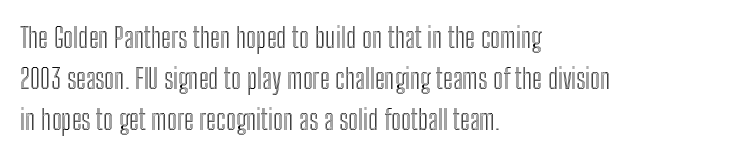
Summary of vertical rhythm: regular, with standard interline spacing. Bare-footed words on every line. Characters follow at the spacing the type designer built in. Every character sits straight up, as roman type does. Visually the block forms a straight wall on the left and a jagged coastline on the right. Think of a printed novel: that variable character pitch is what you see here.
